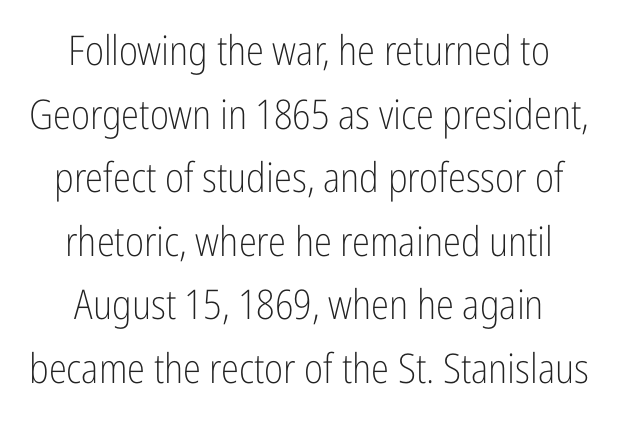
Q: Is the text bold? A: No.
Q: Is the text italic (slanted)? A: No, it is upright.
Q: Is the typeface a serif or a sans-serif typeface? A: Sans-serif.
Q: Is the text underlined? A: No.
Q: Is the spacing between letters normal or unusually wide? A: Normal.
Q: Is the spacing between lines tight, normal or loose? A: Normal.
Q: Width (condensed, normal, or wide)? A: Condensed.
Q: Stroke contrast? A: Low.
Q: x-height? A: Medium.
Q: Monospaced? A: No.
